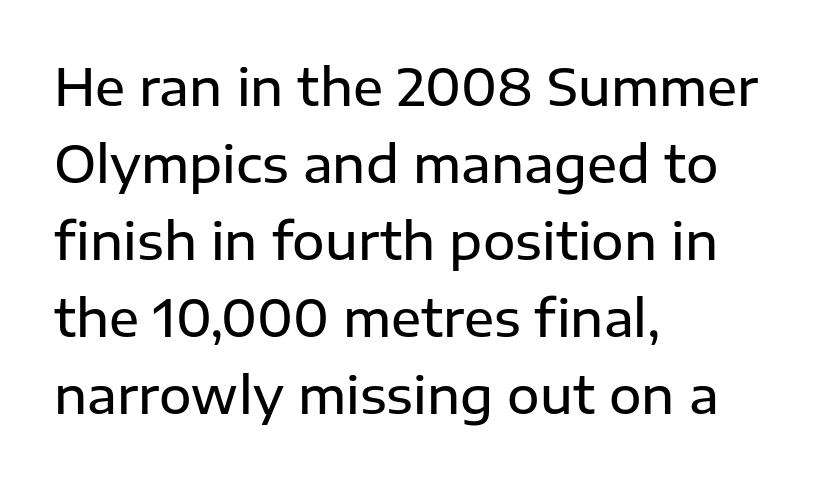
The image shows 50 px semibold sans-serif type, upright; set left-aligned, normal line spacing (1.54x), normal letter spacing, not underlined; low stroke contrast and a medium x-height.
